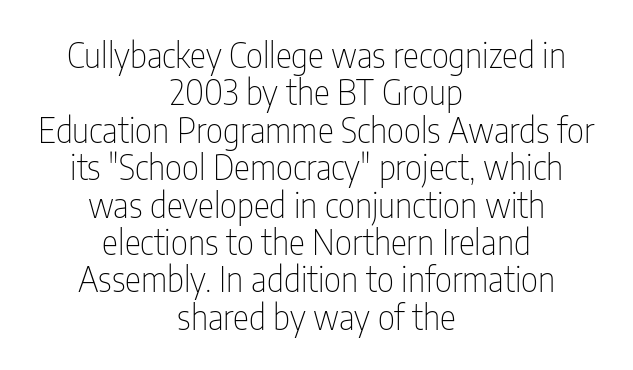
The image shows 34 px thin, condensed sans-serif type, upright; set centered, tight line spacing (1.1x), normal letter spacing, not underlined; low stroke contrast and a medium x-height.
